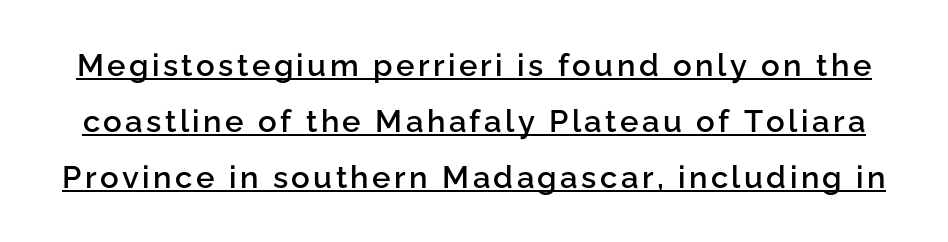
Q: Is the text bold? A: Semi-bold.
Q: Is the text italic (slanted)? A: No, it is upright.
Q: Is the typeface a serif or a sans-serif typeface? A: Sans-serif.
Q: Is the text underlined? A: Yes.
Q: Width (condensed, normal, or wide)? A: Normal.
Q: Stroke contrast? A: Low.
Q: x-height? A: Medium.
Q: Monospaced? A: No.
